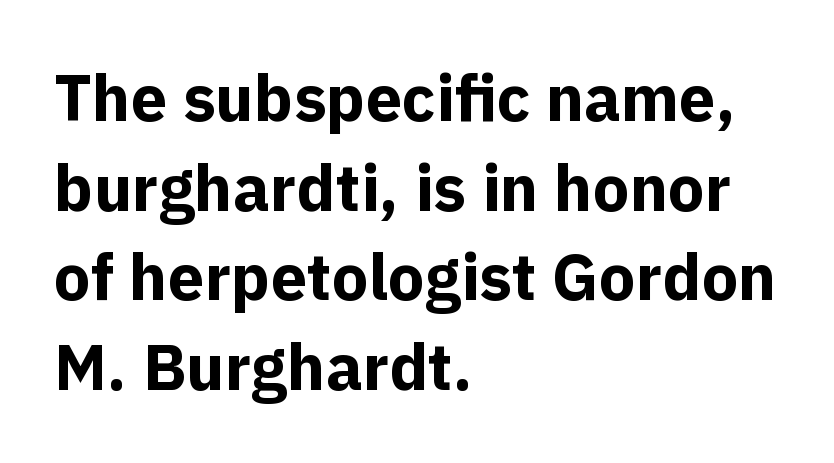
Q: Is the text bold? A: Yes.
Q: Is the text italic (slanted)? A: No, it is upright.
Q: Is the typeface a serif or a sans-serif typeface? A: Sans-serif.
Q: Is the text underlined? A: No.
Q: How is the paragraph aligned? A: Left-aligned.
Q: Is the spacing between letters normal or unusually wide? A: Normal.
Q: Is the spacing between lines tight, normal or loose? A: Normal.
Q: Width (condensed, normal, or wide)? A: Normal.
Q: x-height? A: Medium.
Q: Monospaced? A: No.
